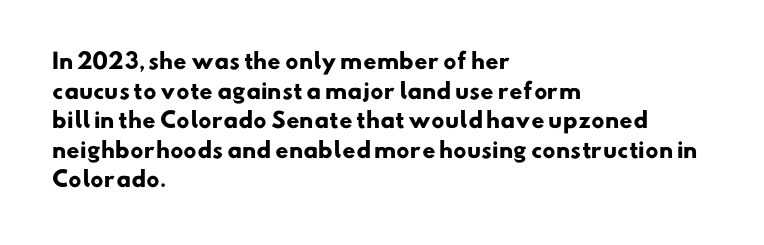
Q: Is the text bold? A: Yes.
Q: Is the text underlined? A: No.
Q: How is the paragraph aligned? A: Left-aligned.
Q: Is the spacing between letters normal or unusually wide? A: Normal.
Q: Is the spacing between lines tight, normal or loose? A: Normal.
